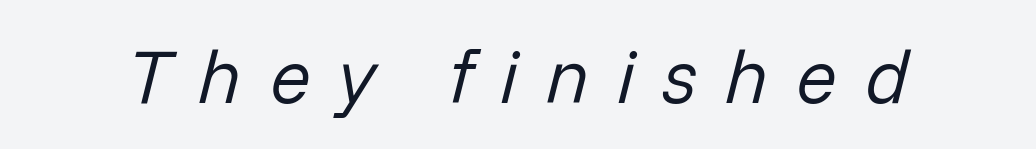
Descenders are the only things crossing below the line. Loose tracking; the words dissolve into strings of separated letters. The specimen reads as italic at a glance. The cut favours lightness, reaching ordinary text weight at its darkest. Character widths vary here, with narrow letters taking less room than wide ones.
